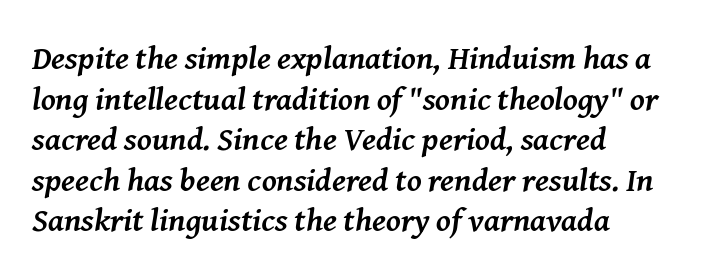
{"serif": "yes", "italic": "yes", "lean": "right", "slant_degrees": 8, "bold": "yes", "weight": "semibold", "width": "normal", "stroke_contrast": "medium", "x_height": "medium", "monospaced": "no", "underline": "no", "align": "left", "line_spacing_ratio": 1.23, "letter_spacing": "normal", "letter_spacing_em": 0.0, "glyph_px": 33}
